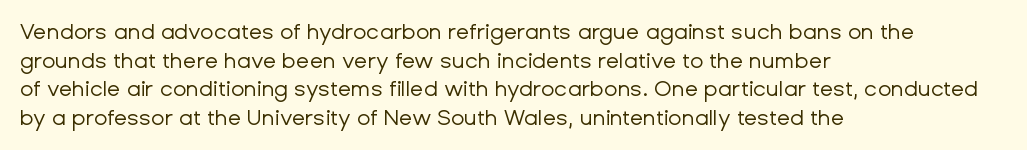
Q: Is the text bold? A: No.
Q: Is the text italic (slanted)? A: No, it is upright.
Q: Is the text underlined? A: No.
Q: How is the paragraph aligned? A: Left-aligned.
Q: Is the spacing between letters normal or unusually wide? A: Normal.
Q: Is the spacing between lines tight, normal or loose? A: Normal.
